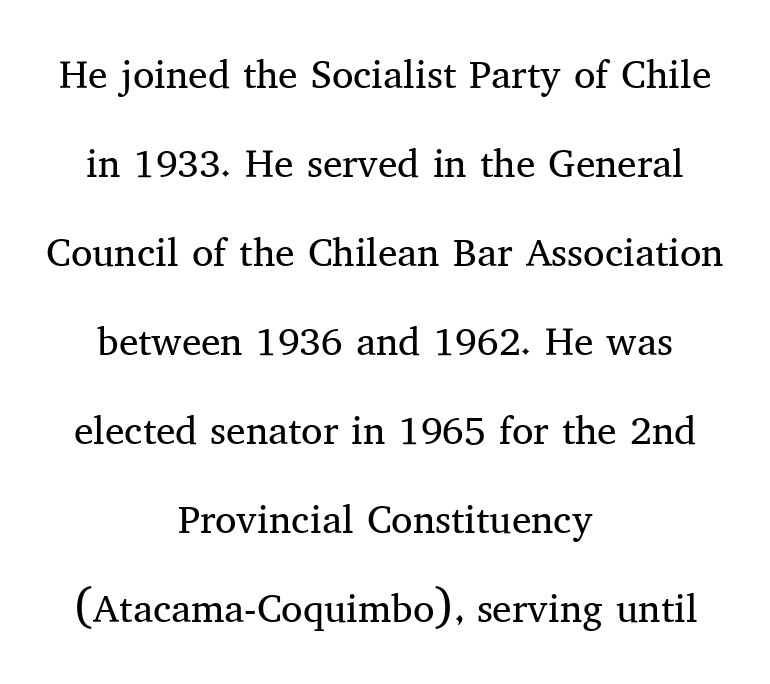
Q: Is the text bold? A: No.
Q: Is the text italic (slanted)? A: No, it is upright.
Q: Is the typeface a serif or a sans-serif typeface? A: Serif.
Q: Is the text underlined? A: No.
Q: How is the paragraph aligned? A: Centered.
Q: Is the spacing between letters normal or unusually wide? A: Normal.
Q: Is the spacing between lines tight, normal or loose? A: Loose.
Q: Width (condensed, normal, or wide)? A: Normal.
Q: Stroke contrast? A: Medium.
Q: x-height? A: Medium.
Q: Monospaced? A: No.
